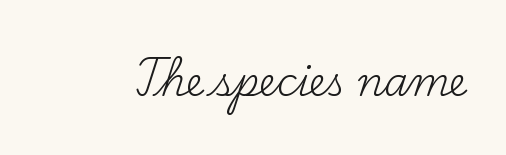
The image shows 38 px regular-weight serif type; set normal letter spacing, not underlined; medium stroke contrast and a small x-height.
